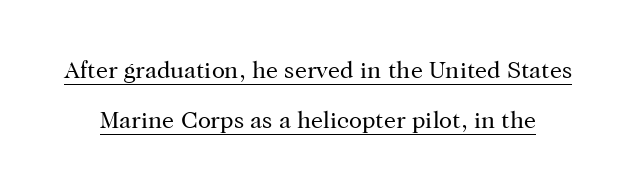
The image shows 24 px text type, upright; set loose line spacing (2.09x), normal letter spacing, underlined.
